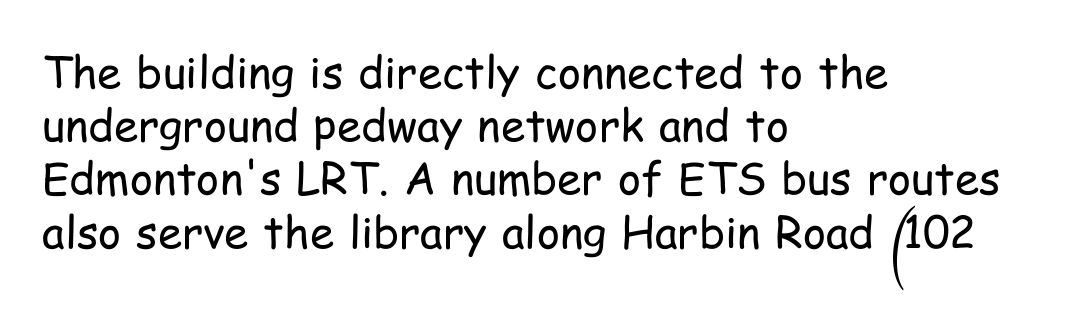
Q: Is the text bold? A: No.
Q: Is the text italic (slanted)? A: No, it is upright.
Q: Is the typeface a serif or a sans-serif typeface? A: Sans-serif.
Q: Is the text underlined? A: No.
Q: How is the paragraph aligned? A: Left-aligned.
Q: Is the spacing between letters normal or unusually wide? A: Normal.
Q: Width (condensed, normal, or wide)? A: Condensed.
Q: Stroke contrast? A: Low.
Q: x-height? A: Medium.
Q: Monospaced? A: No.
